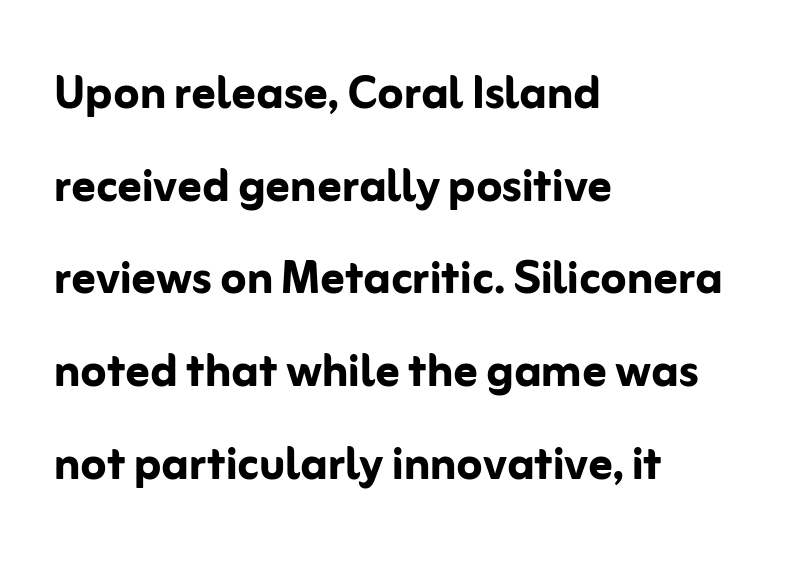
The image shows 59 px semibold sans-serif type, upright; set left-aligned, normal line spacing (1.57x), normal letter spacing, not underlined; low stroke contrast and a medium x-height.
